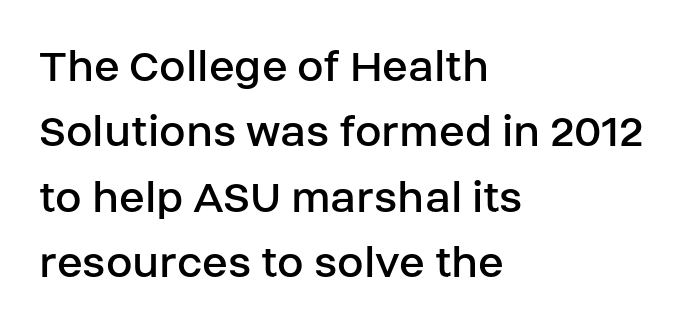
Q: Is the text bold? A: No.
Q: Is the text italic (slanted)? A: No, it is upright.
Q: Is the typeface a serif or a sans-serif typeface? A: Sans-serif.
Q: Is the text underlined? A: No.
Q: How is the paragraph aligned? A: Left-aligned.
Q: Is the spacing between letters normal or unusually wide? A: Normal.
Q: Is the spacing between lines tight, normal or loose? A: Normal.
Q: Width (condensed, normal, or wide)? A: Normal.
Q: Stroke contrast? A: Low.
Q: x-height? A: Large.
Q: Monospaced? A: No.
